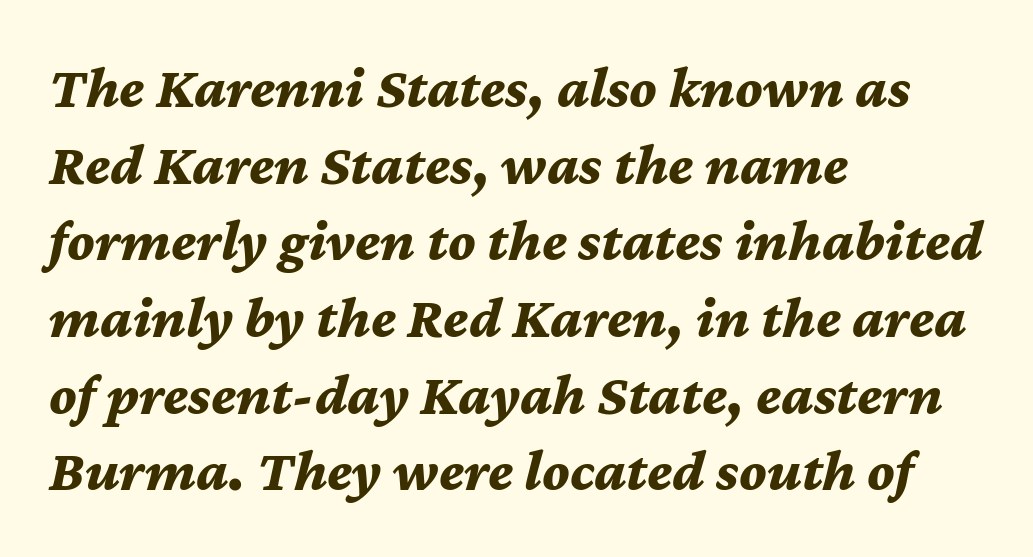
Q: Is the text bold? A: Yes.
Q: Is the text italic (slanted)? A: Yes, it leans right by about 12 degrees.
Q: Is the text underlined? A: No.
Q: How is the paragraph aligned? A: Left-aligned.
Q: Is the spacing between letters normal or unusually wide? A: Normal.
Q: Is the spacing between lines tight, normal or loose? A: Normal.
Q: Width (condensed, normal, or wide)? A: Normal.
Q: Stroke contrast? A: Medium.
Q: x-height? A: Medium.
Q: Monospaced? A: No.
